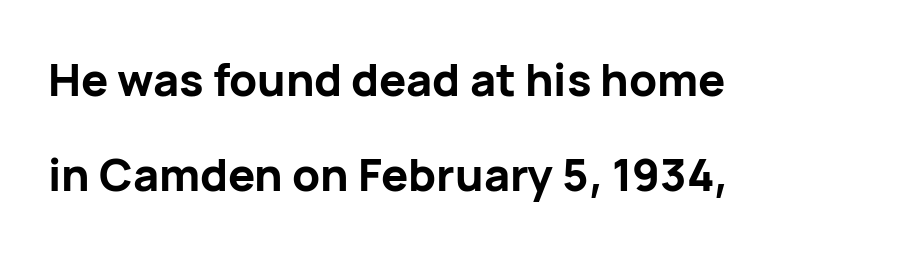
{"serif": "no", "italic": "no", "bold": "yes", "weight": "bold", "width": "normal", "stroke_contrast": "low", "x_height": "medium", "monospaced": "no", "underline": "no", "align": "left", "line_spacing": "loose", "line_spacing_ratio": 2.12, "letter_spacing": "normal", "letter_spacing_em": 0.0, "glyph_px": 45}
